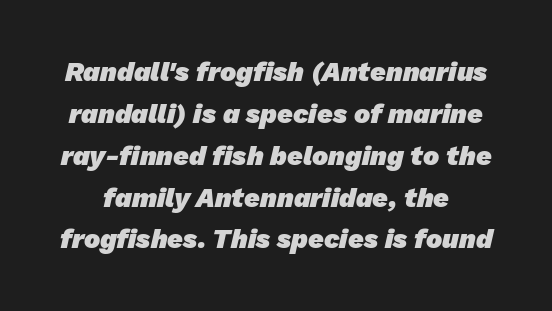
The image shows 27 px bold type; set normal line spacing (1.55x), normal letter spacing, not underlined.
